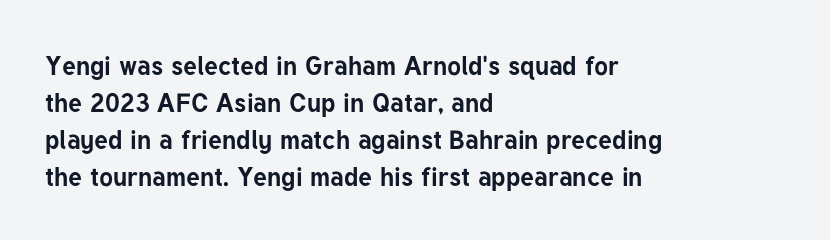
These words are printed bold, with thick strokes throughout. Between one letter and the next there's only the usual sliver of space. The letters stand straight up with perfectly vertical stems. The rendering anchors every line to the left-hand side. The leading is moderate, giving the passage an even texture.
